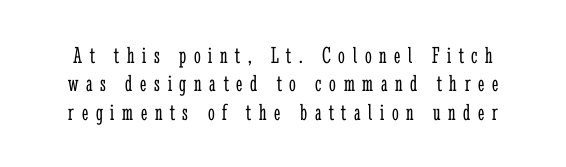
{"italic": "no", "bold": "no", "underline": "no", "line_spacing_ratio": 1.18, "letter_spacing": "wide", "letter_spacing_em": 0.32, "glyph_px": 24}
